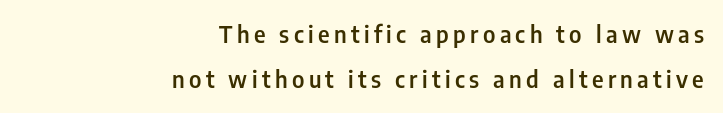
{"italic": "no", "bold": "semi", "underline": "no", "align": "right", "line_spacing": "loose", "line_spacing_ratio": 1.95, "glyph_px": 23}
